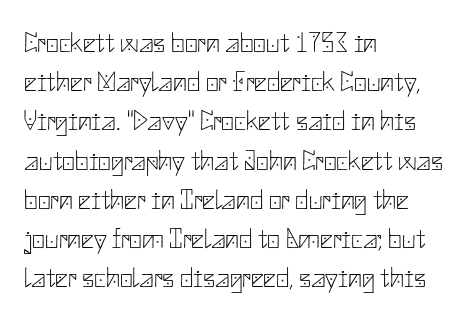
The baseline area is clear. Reading down the column, the eye jumps a familiar distance to each next line. Notice how the passage keeps a crisp vertical edge on the left only. Nobody touched the tracking dial on this one. The letters carry no serifs — their stems end cleanly without finishing strokes.
